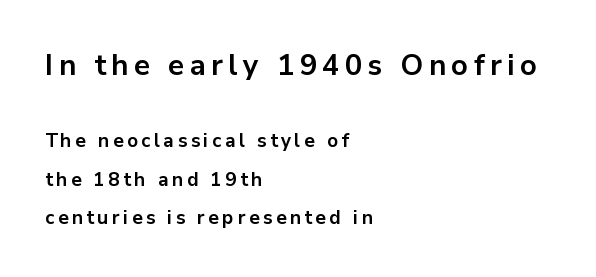
Are there feet on the stems? There aren't — it's a sans. Caption: upper text group enlarged, lower text group reduced. The designer dialed line spacing up above the default. Which margin do the lines hug? The left one — the right edge is uneven.
